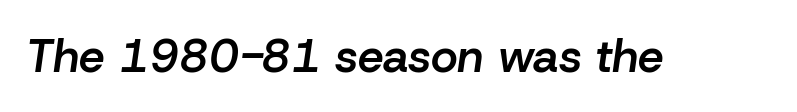
The image shows 46 px semibold type, italic (leaning right); set normal letter spacing, not underlined; low stroke contrast and a medium x-height.
